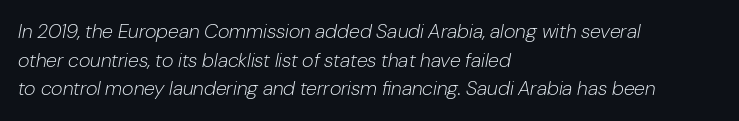
Line starts are locked; line ends wander. Check under the words: just untouched page. Reading down the column, the eye jumps a familiar distance to each next line. The weight tops out at a normal text grade. The specimen reads as italic at a glance. The letterforms sit shoulder to shoulder at normal distance.
